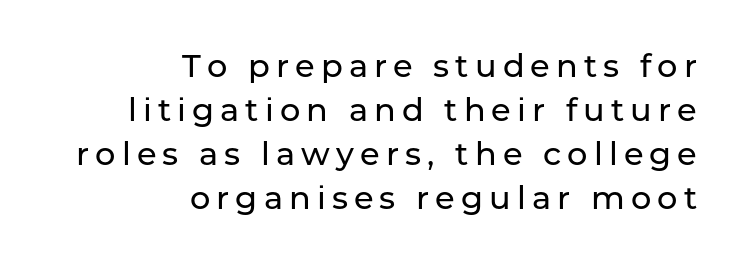
This sample is right-justified, so line beginnings fall wherever the words allow. Underlining? Definitely not there. Line spacing here is normal. The rendering uses natural spacing where letterforms have individual widths. When letters stand straight like this, we call the style roman or upright.
